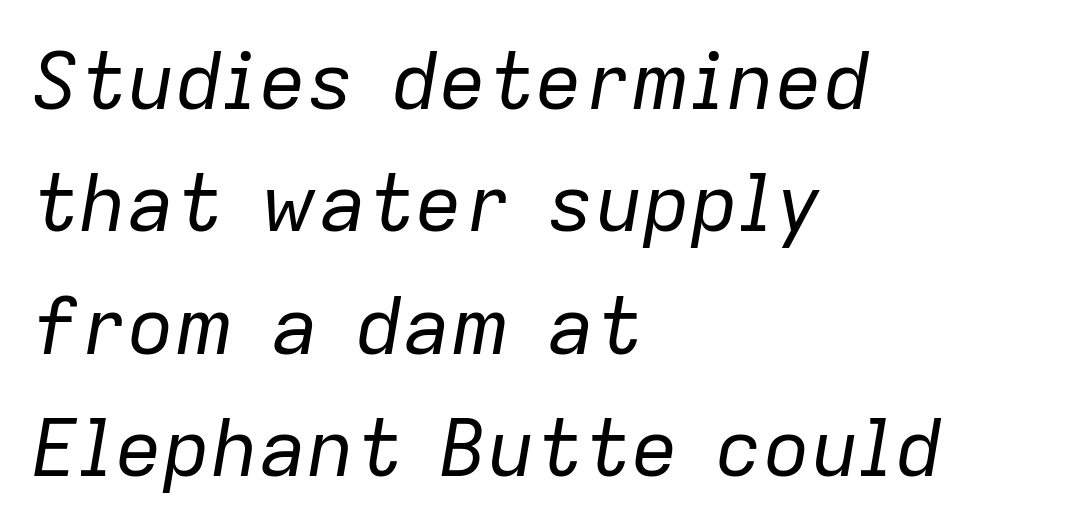
Q: Is the text bold? A: No.
Q: Is the text italic (slanted)? A: Yes, it leans right by about 9 degrees.
Q: Is the text underlined? A: No.
Q: How is the paragraph aligned? A: Left-aligned.
Q: Is the spacing between letters normal or unusually wide? A: Normal.
Q: Is the spacing between lines tight, normal or loose? A: Normal.
Q: Width (condensed, normal, or wide)? A: Normal.
Q: Stroke contrast? A: Low.
Q: x-height? A: Medium.
Q: Monospaced? A: No.
